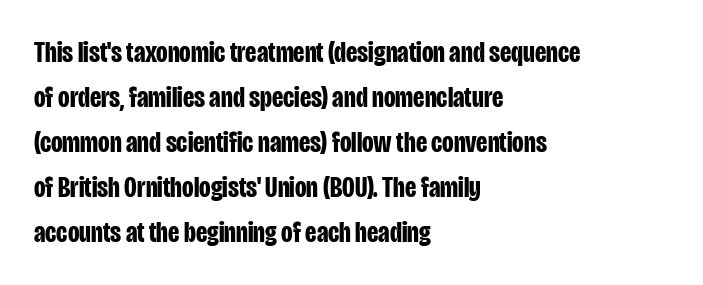
Q: Is the text bold? A: Yes.
Q: Is the text italic (slanted)? A: No, it is upright.
Q: Is the typeface a serif or a sans-serif typeface? A: Sans-serif.
Q: Is the text underlined? A: No.
Q: How is the paragraph aligned? A: Left-aligned.
Q: Is the spacing between letters normal or unusually wide? A: Normal.
Q: Is the spacing between lines tight, normal or loose? A: Normal.
Q: Width (condensed, normal, or wide)? A: Condensed.
Q: Stroke contrast? A: Low.
Q: x-height? A: Large.
Q: Monospaced? A: No.
